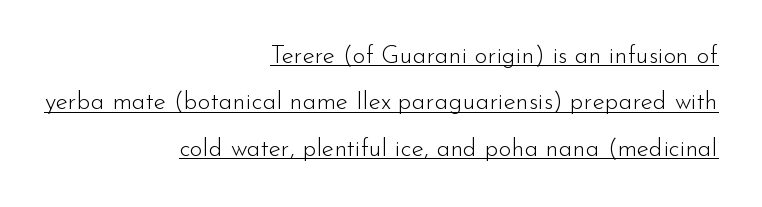
Q: Is the text bold? A: No.
Q: Is the text italic (slanted)? A: No, it is upright.
Q: Is the text underlined? A: Yes.
Q: How is the paragraph aligned? A: Right-aligned.
Q: Is the spacing between letters normal or unusually wide? A: Normal.
